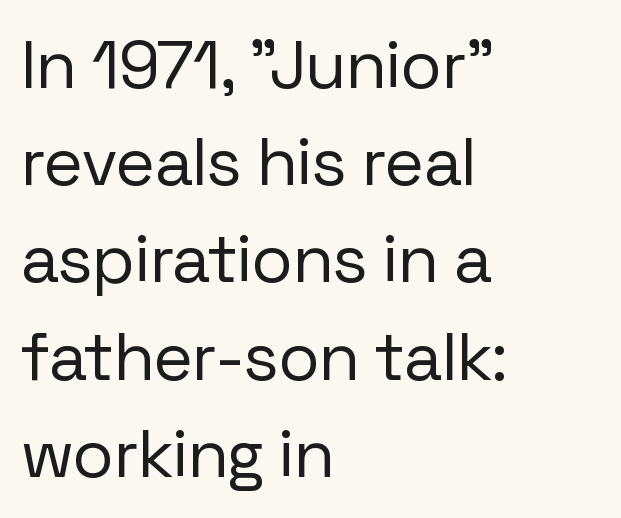
The image shows 68 px regular-weight sans-serif type, upright; set left-aligned, normal line spacing (1.43x), normal letter spacing, not underlined; low stroke contrast and a medium x-height.
